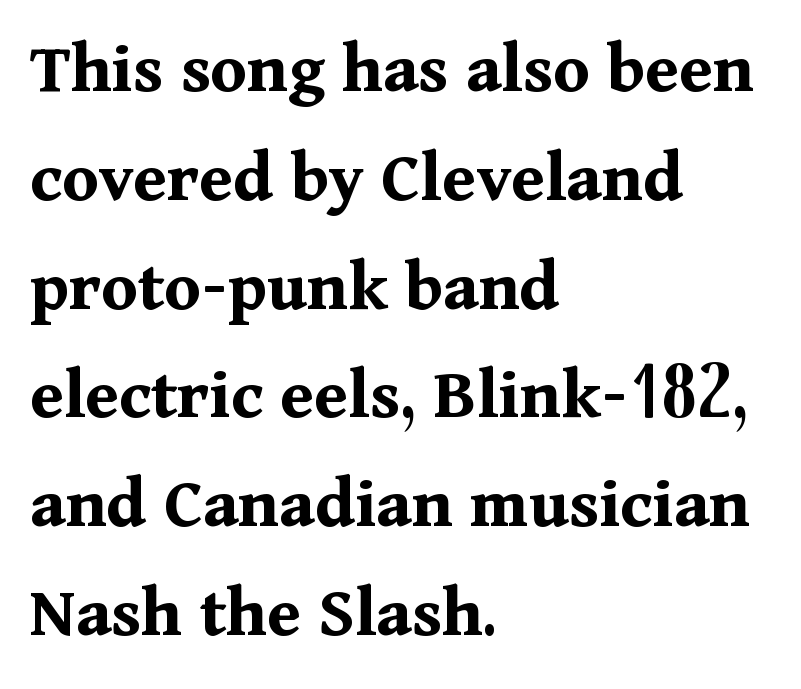
Character widths vary here, with narrow letters taking less room than wide ones. In terms of leading, this rendering sits right in the middle. The zone under the glyphs is completely vacant. Glyph-to-glyph distance matches everyday printed text.
